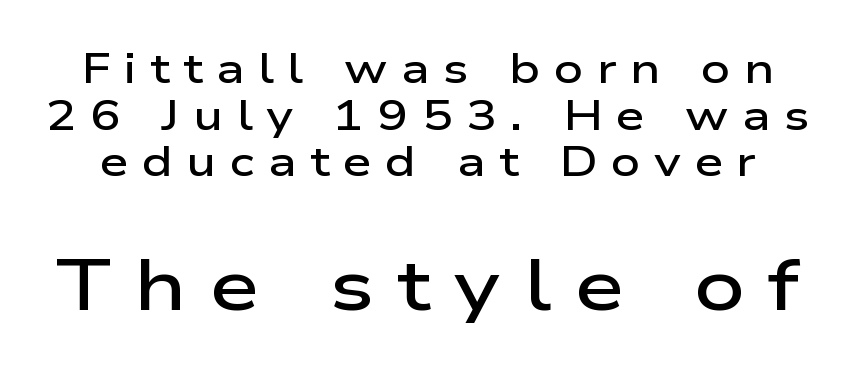
Q: Is the text bold? A: Semi-bold.
Q: Is the text italic (slanted)? A: No, it is upright.
Q: Is the typeface a serif or a sans-serif typeface? A: Sans-serif.
Q: Is the text underlined? A: No.
Q: Is the spacing between letters normal or unusually wide? A: Unusually wide.
Q: Is the spacing between lines tight, normal or loose? A: Tight.
Q: Which block of text is set in a larger size, the first (top) or the second (bottom)? A: The second (bottom) one.
Q: Width (condensed, normal, or wide)? A: Wide.
Q: Stroke contrast? A: Low.
Q: x-height? A: Medium.
Q: Monospaced? A: No.
